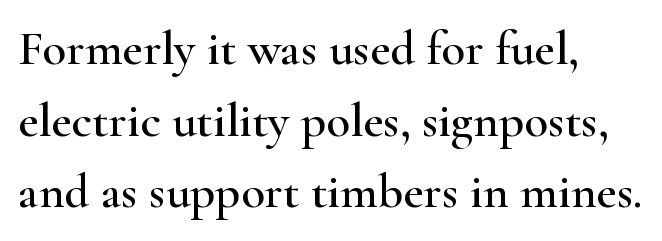
{"serif": "yes", "italic": "no", "width": "wide", "stroke_contrast": "high", "x_height": "small", "monospaced": "no", "underline": "no", "align": "left", "line_spacing": "normal", "line_spacing_ratio": 1.46, "letter_spacing": "normal", "letter_spacing_em": 0.0, "glyph_px": 49}
